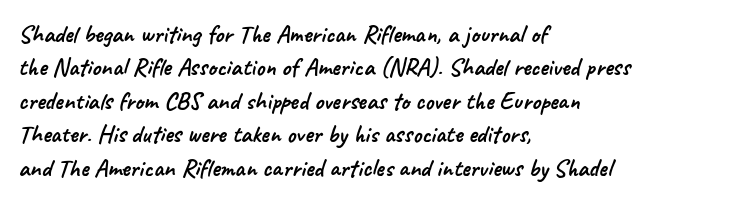
Line beginnings align vertically; line endings do not. Is the letter spacing exaggerated? No — it looks like the ordinary default. The designer left line spacing at the default. The string is rendered with underlining switched off.
